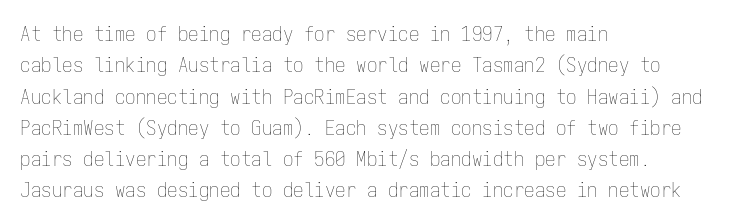
Ordinary non-slanted type is in use. Honestly, the row spacing looks completely unremarkable. These lines keep a tight, regular rhythm from letter to letter. These lines stack with their left ends in a neat column.
